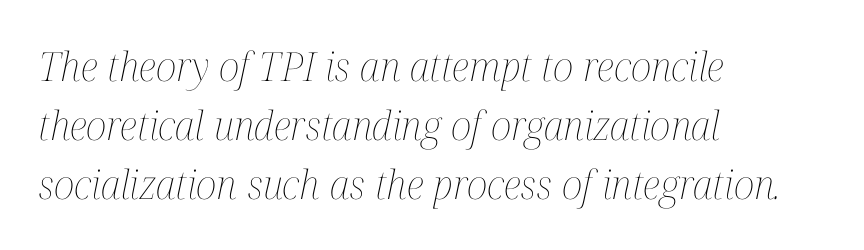
Q: Is the text bold? A: No.
Q: Is the text italic (slanted)? A: Yes, it leans right by about 12 degrees.
Q: Is the text underlined? A: No.
Q: How is the paragraph aligned? A: Left-aligned.
Q: Is the spacing between letters normal or unusually wide? A: Normal.
Q: Is the spacing between lines tight, normal or loose? A: Normal.
Q: Width (condensed, normal, or wide)? A: Condensed.
Q: Stroke contrast? A: Medium.
Q: x-height? A: Medium.
Q: Monospaced? A: No.
